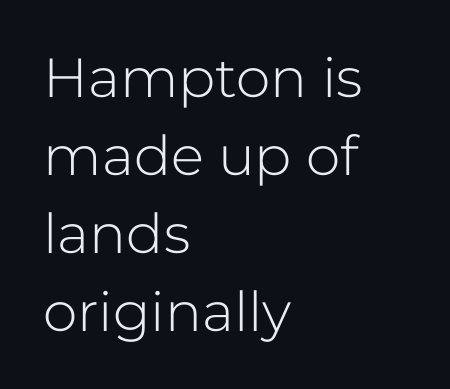
{"serif": "no", "italic": "no", "bold": "no", "weight": "light", "width": "normal", "stroke_contrast": "low", "x_height": "medium", "monospaced": "no", "underline": "no", "align": "left", "line_spacing": "normal", "line_spacing_ratio": 1.42, "letter_spacing": "normal", "letter_spacing_em": 0.0, "glyph_px": 55}
